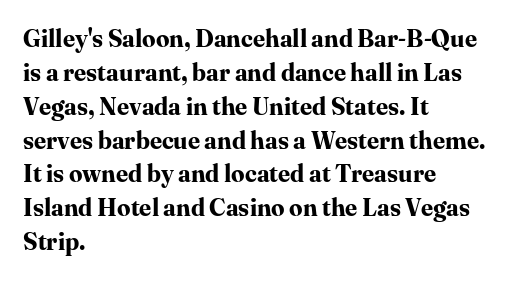
Q: Is the text bold? A: Yes.
Q: Is the text italic (slanted)? A: No, it is upright.
Q: Is the text underlined? A: No.
Q: How is the paragraph aligned? A: Left-aligned.
Q: Is the spacing between letters normal or unusually wide? A: Normal.
Q: Is the spacing between lines tight, normal or loose? A: Normal.
